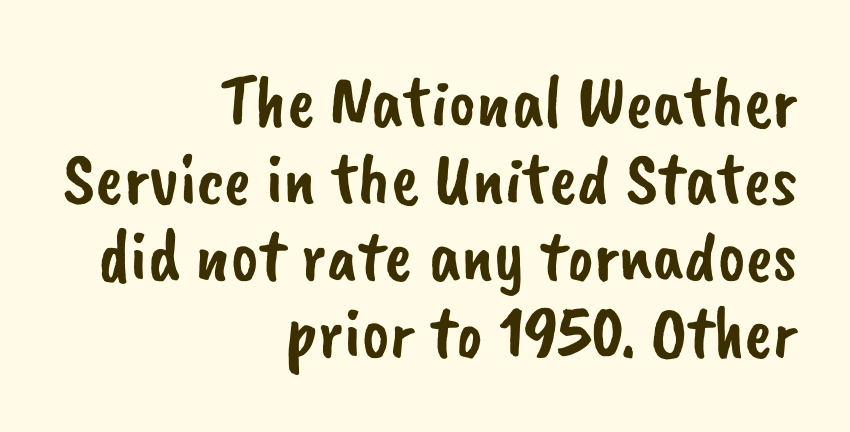
{"serif": "no", "width": "normal", "stroke_contrast": "low", "x_height": "small", "monospaced": "no", "underline": "no", "align": "right", "line_spacing": "tight", "line_spacing_ratio": 1.04, "letter_spacing": "normal", "letter_spacing_em": 0.0, "glyph_px": 74}
